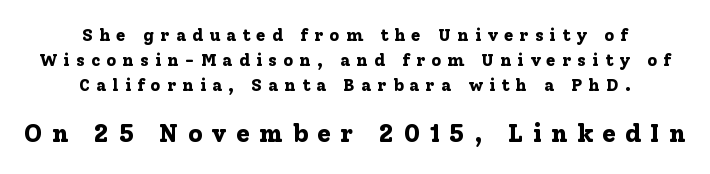
{"italic": "no", "bold": "yes", "underline": "no", "align": "center", "line_spacing": "normal", "line_spacing_ratio": 1.46, "letter_spacing": "wide", "letter_spacing_em": 0.37, "larger_block": "second", "size_ratio": 1.47, "glyph_px": 25}
